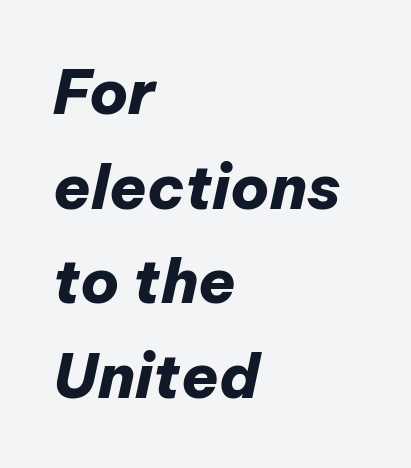
The image shows 61 px heavy type, italic (leaning right); set left-aligned, normal line spacing (1.55x), normal letter spacing, not underlined; low stroke contrast and a medium x-height.
